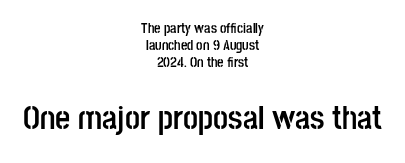
{"serif": "no", "italic": "no", "bold": "yes", "weight": "semibold", "width": "condensed", "stroke_contrast": "low", "x_height": "large", "monospaced": "no", "underline": "no", "align": "center", "line_spacing_ratio": 1.2, "letter_spacing": "normal", "letter_spacing_em": 0.0, "larger_block": "second", "size_ratio": 2.36, "glyph_px": 33}
